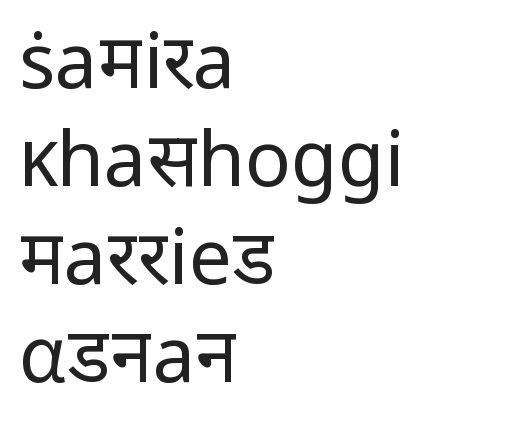
{"serif": "no", "italic": "no", "bold": "no", "weight": "regular", "width": "normal", "stroke_contrast": "low", "x_height": "medium", "monospaced": "no", "underline": "no", "align": "left", "line_spacing": "normal", "line_spacing_ratio": 1.29, "letter_spacing": "normal", "letter_spacing_em": 0.0, "glyph_px": 76}
